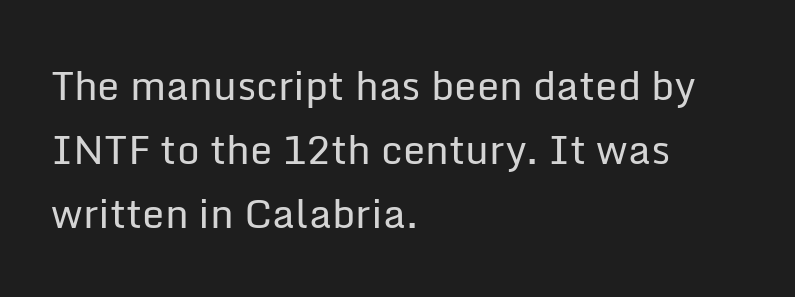
The image shows 40 px regular-weight sans-serif type, upright; set left-aligned, normal line spacing (1.6x), normal letter spacing, not underlined; low stroke contrast and a medium x-height.
